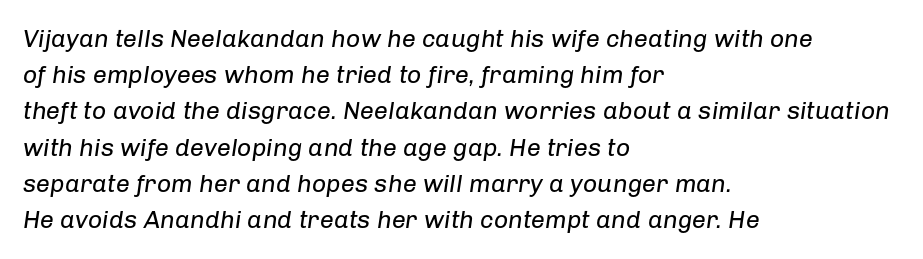
Q: Is the text bold? A: No.
Q: Is the text italic (slanted)? A: Yes, it leans right by about 8 degrees.
Q: Is the text underlined? A: No.
Q: How is the paragraph aligned? A: Left-aligned.
Q: Is the spacing between letters normal or unusually wide? A: Normal.
Q: Is the spacing between lines tight, normal or loose? A: Normal.
